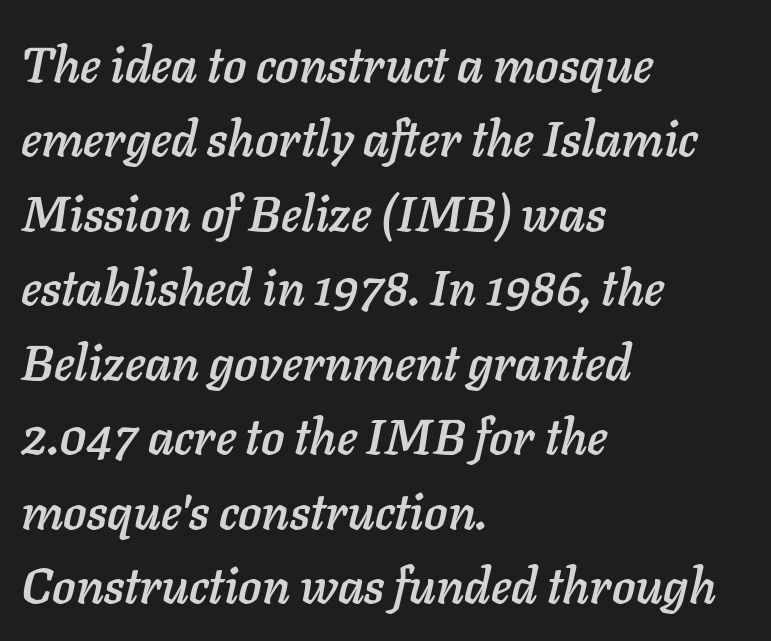
The image shows 49 px text type, italic (leaning right); set left-aligned, normal line spacing (1.52x), normal letter spacing, not underlined; low stroke contrast and a medium x-height.
